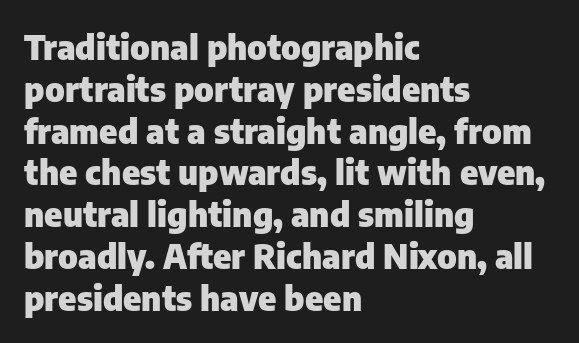
Q: Is the text bold? A: Yes.
Q: Is the text italic (slanted)? A: No, it is upright.
Q: Is the typeface a serif or a sans-serif typeface? A: Sans-serif.
Q: Is the text underlined? A: No.
Q: How is the paragraph aligned? A: Left-aligned.
Q: Is the spacing between letters normal or unusually wide? A: Normal.
Q: Width (condensed, normal, or wide)? A: Normal.
Q: Stroke contrast? A: Low.
Q: x-height? A: Medium.
Q: Monospaced? A: No.
